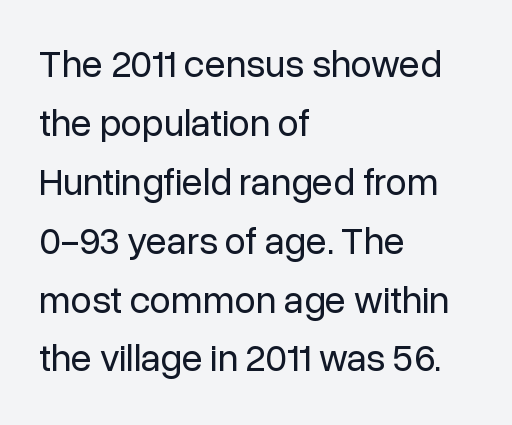
The image shows 38 px regular-weight sans-serif type, upright; set left-aligned, normal line spacing (1.55x), normal letter spacing, not underlined; low stroke contrast and a medium x-height.
